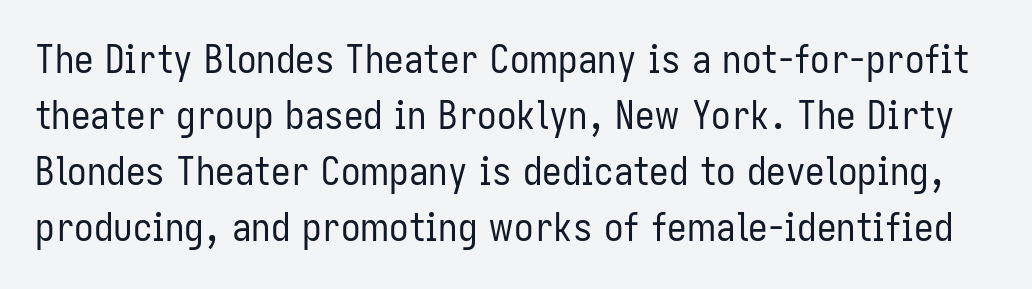
Q: Is the text bold? A: No.
Q: Is the text italic (slanted)? A: No, it is upright.
Q: Is the typeface a serif or a sans-serif typeface? A: Sans-serif.
Q: Is the text underlined? A: No.
Q: Is the spacing between letters normal or unusually wide? A: Normal.
Q: Is the spacing between lines tight, normal or loose? A: Normal.
Q: Width (condensed, normal, or wide)? A: Condensed.
Q: Stroke contrast? A: Low.
Q: x-height? A: Medium.
Q: Monospaced? A: No.
